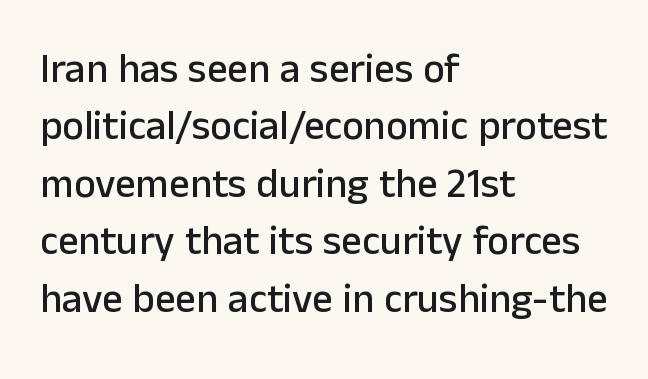
{"serif": "no", "italic": "no", "width": "normal", "stroke_contrast": "low", "x_height": "medium", "monospaced": "no", "underline": "no", "align": "left", "line_spacing": "normal", "line_spacing_ratio": 1.4, "letter_spacing": "normal", "letter_spacing_em": 0.0, "glyph_px": 41}
